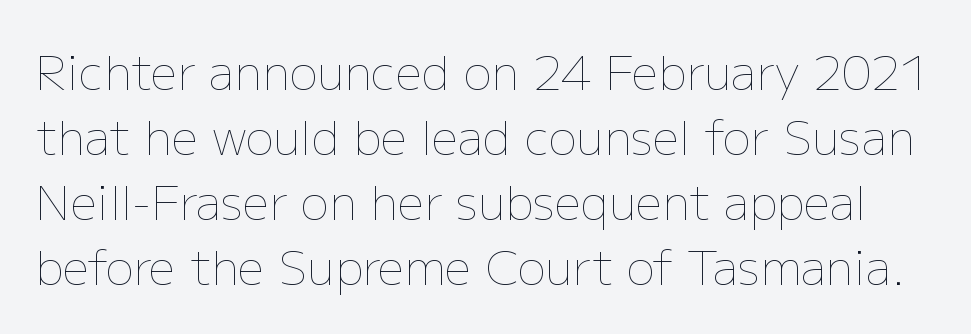
The image shows 47 px thin type, upright; set normal line spacing (1.38x), normal letter spacing, not underlined; low stroke contrast and a medium x-height.
